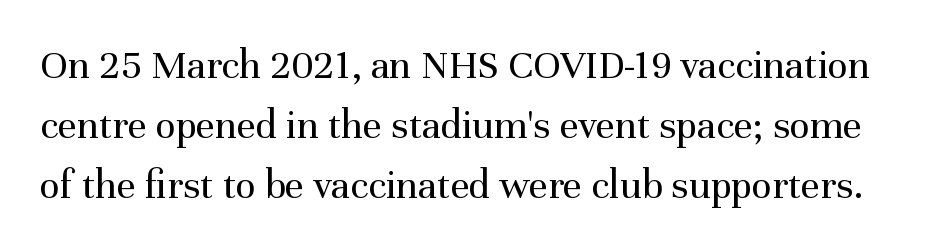
Q: Is the text bold? A: No.
Q: Is the text italic (slanted)? A: No, it is upright.
Q: Is the typeface a serif or a sans-serif typeface? A: Serif.
Q: Is the text underlined? A: No.
Q: Is the spacing between letters normal or unusually wide? A: Normal.
Q: Is the spacing between lines tight, normal or loose? A: Normal.
Q: Width (condensed, normal, or wide)? A: Normal.
Q: Stroke contrast? A: Medium.
Q: x-height? A: Medium.
Q: Monospaced? A: No.
